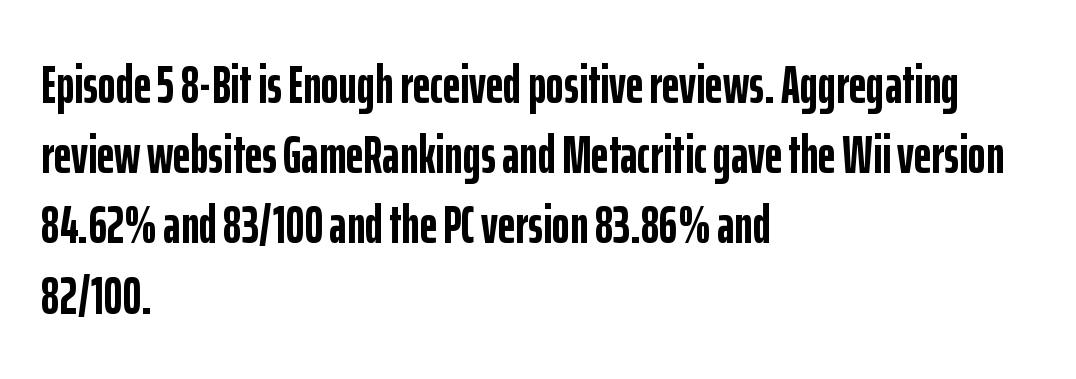
Q: Is the text bold? A: Yes.
Q: Is the text italic (slanted)? A: No, it is upright.
Q: Is the typeface a serif or a sans-serif typeface? A: Sans-serif.
Q: Is the text underlined? A: No.
Q: How is the paragraph aligned? A: Left-aligned.
Q: Is the spacing between letters normal or unusually wide? A: Normal.
Q: Is the spacing between lines tight, normal or loose? A: Normal.
Q: Width (condensed, normal, or wide)? A: Condensed.
Q: Stroke contrast? A: Low.
Q: x-height? A: Medium.
Q: Monospaced? A: No.
